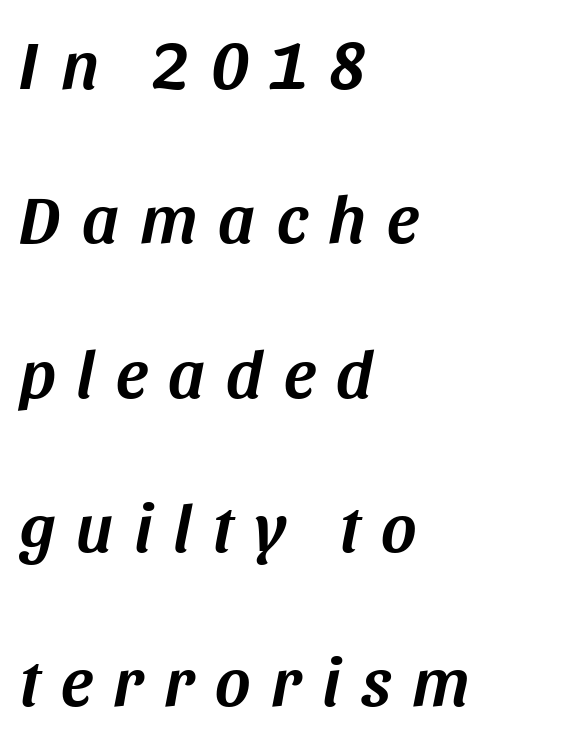
The image shows 68 px text type, italic (leaning right); set left-aligned, loose line spacing (2.27x), unusually wide letter spacing (+0.31 em), not underlined; medium stroke contrast and a large x-height.
